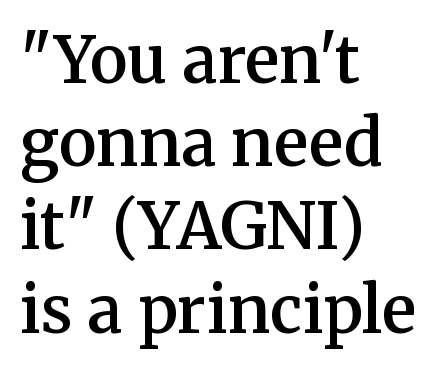
A typesetter would mark this as roman, not italic. Line starts are locked; line ends wander. The rendering keeps characters at their native spacing. The rendering uses a moderate line-height, typical for paragraphs. Proportional: the letters do not fall into vertical columns.
